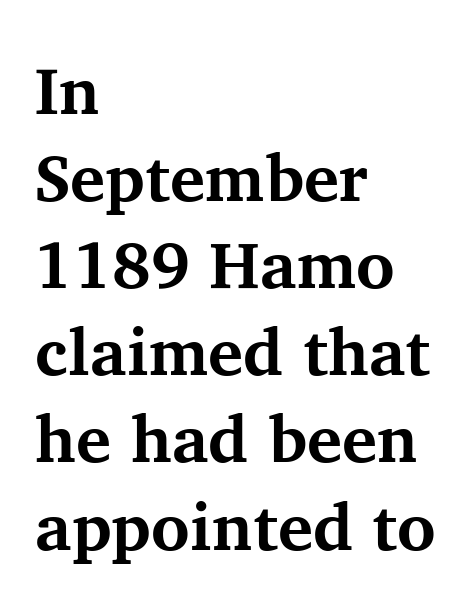
{"serif": "yes", "italic": "no", "bold": "yes", "weight": "bold", "width": "normal", "stroke_contrast": "medium", "x_height": "medium", "monospaced": "no", "underline": "no", "align": "left", "line_spacing": "normal", "line_spacing_ratio": 1.32, "letter_spacing": "normal", "letter_spacing_em": 0.0, "glyph_px": 66}
